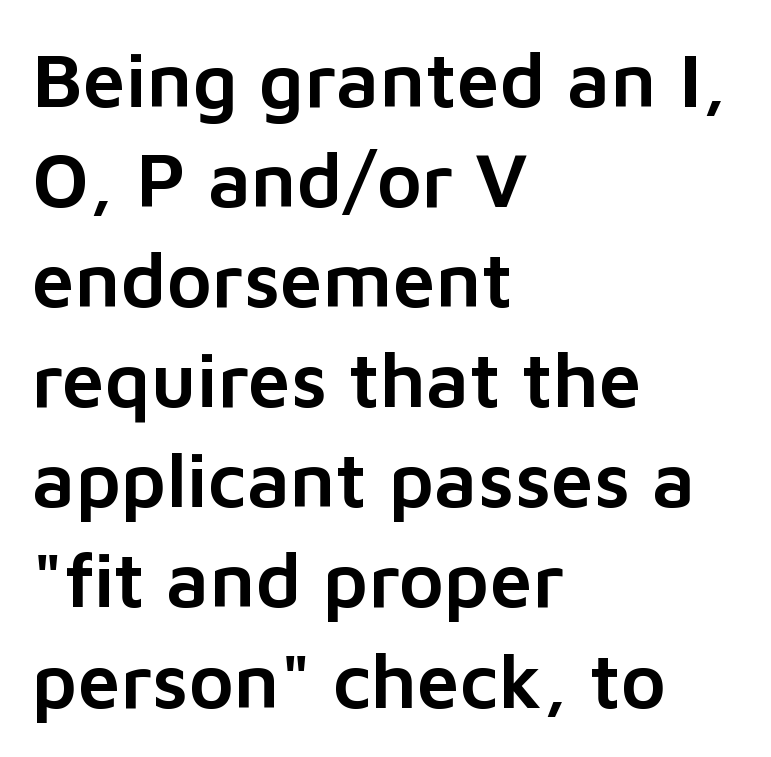
Reading down the block, your eye returns to a fixed left position each line. The rows are spaced the way most documents space them. Between one letter and the next there's only the usual sliver of space. Descenders hang freely into open space. Here the designer chose a conventional face with non-uniform glyph widths.
